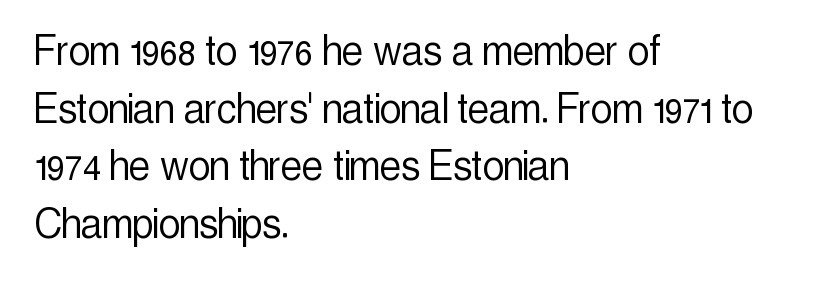
Q: Is the text bold? A: No.
Q: Is the text italic (slanted)? A: No, it is upright.
Q: Is the typeface a serif or a sans-serif typeface? A: Sans-serif.
Q: Is the text underlined? A: No.
Q: How is the paragraph aligned? A: Left-aligned.
Q: Is the spacing between letters normal or unusually wide? A: Normal.
Q: Width (condensed, normal, or wide)? A: Condensed.
Q: x-height? A: Medium.
Q: Monospaced? A: No.
